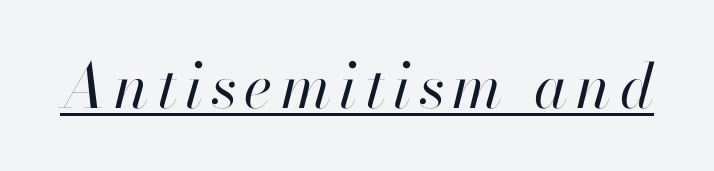
The rendered words wear a rule along their underside. This sample has the flowing, uneven cadence of proportional lettering. The passage shown is not bold in any degree. The font's italic variant was chosen for this text.
